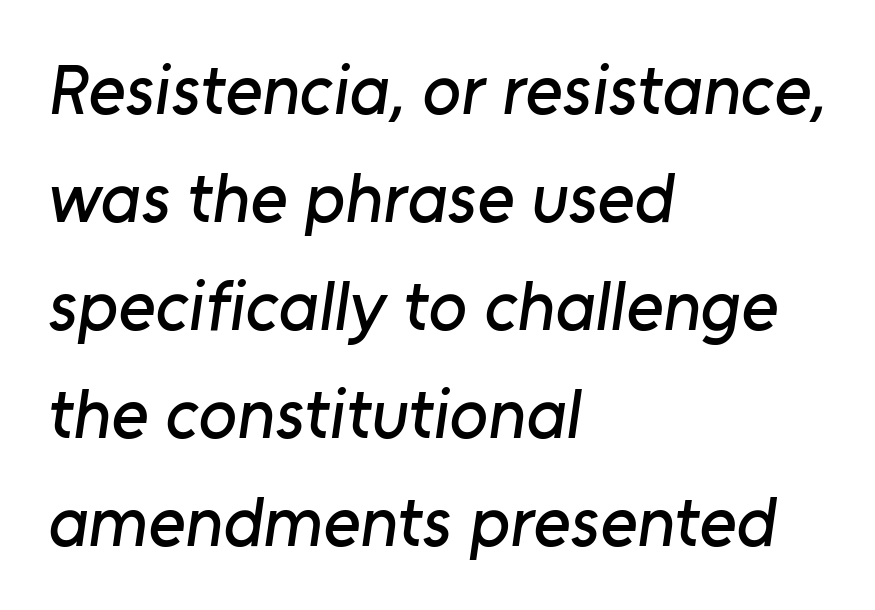
Q: Is the typeface a serif or a sans-serif typeface? A: Sans-serif.
Q: Is the text underlined? A: No.
Q: How is the paragraph aligned? A: Left-aligned.
Q: Is the spacing between letters normal or unusually wide? A: Normal.
Q: Is the spacing between lines tight, normal or loose? A: Normal.
Q: Width (condensed, normal, or wide)? A: Normal.
Q: Stroke contrast? A: Low.
Q: x-height? A: Medium.
Q: Monospaced? A: No.
